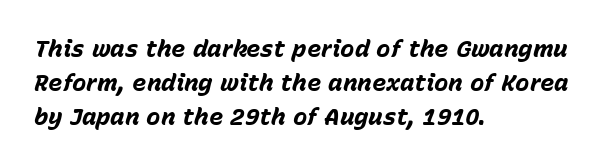
Leftover space on each line is placed entirely after the last word. A normal amount of white space separates one row of letters from the next. These lines keep a tight, regular rhythm from letter to letter. Only glyphs here, with clear space below each row. The axis of the letterforms is tilted away from vertical.
